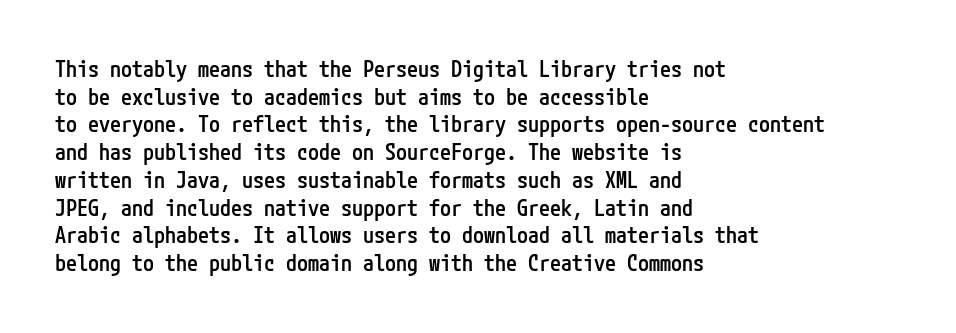
Q: Is the text bold? A: Semi-bold.
Q: Is the text italic (slanted)? A: No, it is upright.
Q: Is the text underlined? A: No.
Q: How is the paragraph aligned? A: Left-aligned.
Q: Is the spacing between letters normal or unusually wide? A: Normal.
Q: Is the spacing between lines tight, normal or loose? A: Normal.
